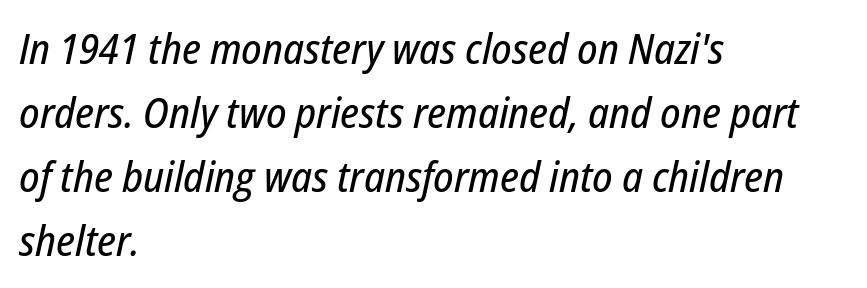
Q: Is the text italic (slanted)? A: Yes, it leans right by about 12 degrees.
Q: Is the text underlined? A: No.
Q: How is the paragraph aligned? A: Left-aligned.
Q: Is the spacing between letters normal or unusually wide? A: Normal.
Q: Is the spacing between lines tight, normal or loose? A: Normal.
Q: Width (condensed, normal, or wide)? A: Condensed.
Q: Stroke contrast? A: Low.
Q: x-height? A: Medium.
Q: Monospaced? A: No.
